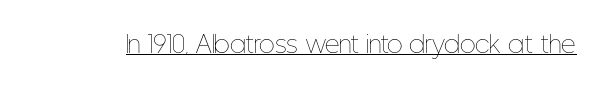
Students, observe the line beneath the letters — that is underlining. You can tell it's not italic because the verticals are truly vertical. Stems here are at most as thick as an everyday book face. Between one letter and the next there's only the usual sliver of space.
